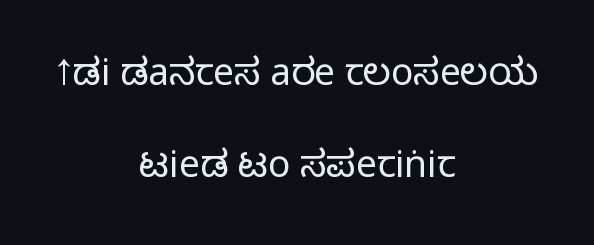
Q: Is the text italic (slanted)? A: No, it is upright.
Q: Is the typeface a serif or a sans-serif typeface? A: Sans-serif.
Q: Is the text underlined? A: No.
Q: How is the paragraph aligned? A: Centered.
Q: Is the spacing between letters normal or unusually wide? A: Normal.
Q: Is the spacing between lines tight, normal or loose? A: Loose.
Q: Width (condensed, normal, or wide)? A: Condensed.
Q: Stroke contrast? A: Medium.
Q: Monospaced? A: No.
